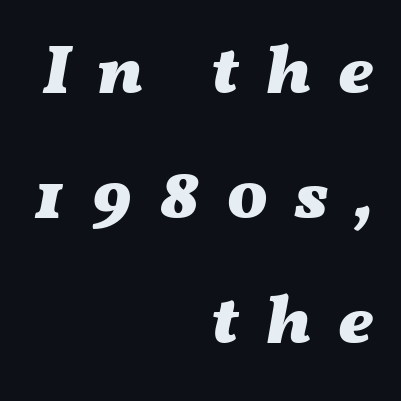
The words here are not underlined. The typesetting leans heavy: a genuine bold. The text block is weighted toward the right margin, trailing off unevenly leftward. Character widths vary here, with narrow letters taking less room than wide ones.
